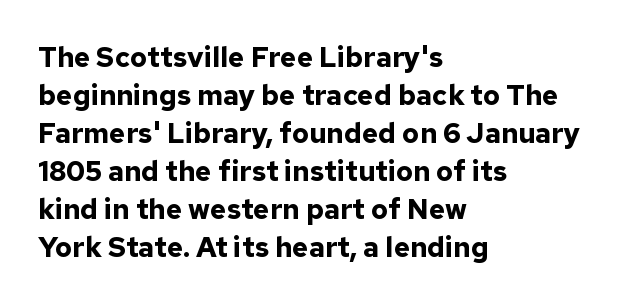
The space beneath each line is pristine and unruled. The characters look thick and weighty, a clear bold. Note the varied advance widths — an 'i' is clearly narrower than an 'm'. Unlike a traditional serif, this face leaves its strokes unadorned.
